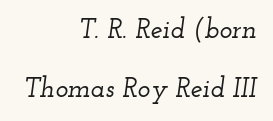
The image shows 27 px text type, italic (leaning right); set right-aligned, loose line spacing (2.17x), normal letter spacing, not underlined.
